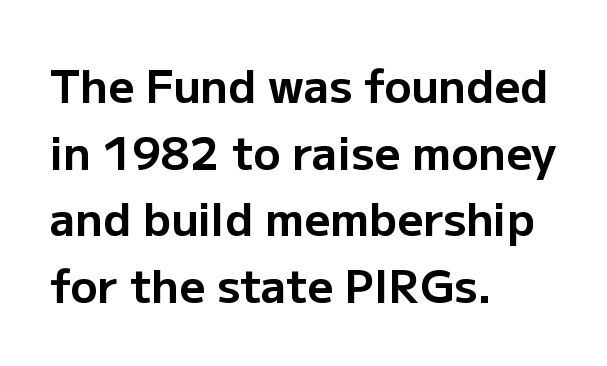
Words appear dense and cohesive because spacing is normal. I'd describe the lettering as bold — thick and assertive. Every stem runs plumb, perpendicular to the baseline. Layout note: lines flush left.
